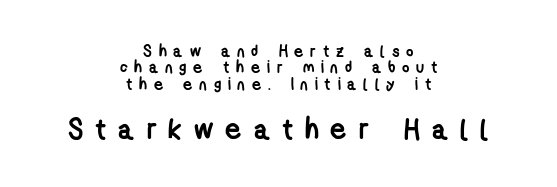
Does the weight exceed regular? Yes, all the way to bold. Does the copy run flush right? No — it is centered line by line. Visually, the bottom section dominates because its glyphs are scaled up. Type without underlining.
